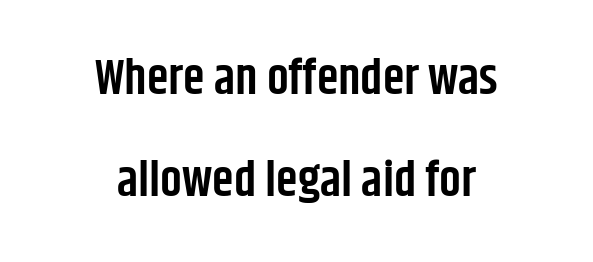
The image shows 49 px semibold, condensed sans-serif type, upright; set centered, loose line spacing (2.08x), normal letter spacing, not underlined; low stroke contrast and a large x-height.
